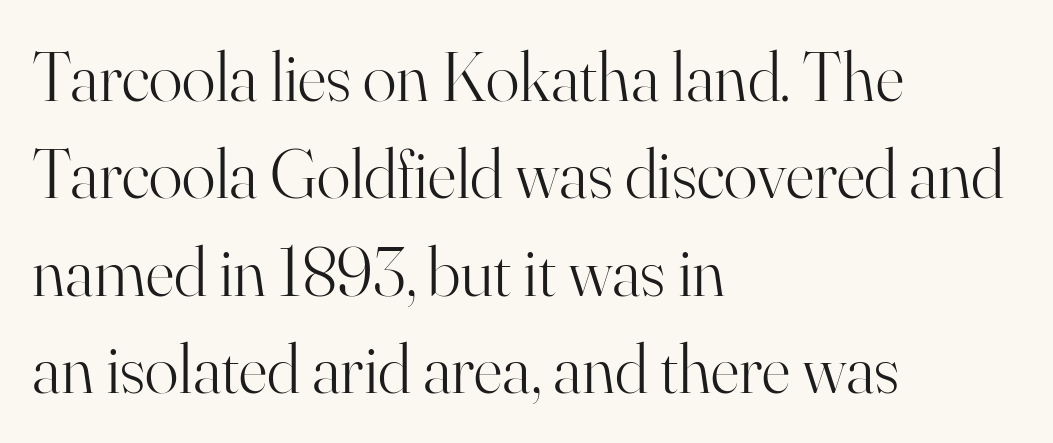
Whoever set this chose a conventional vertical rhythm. This rendering uses left alignment, leaving the right contour irregular. The letters look calm and open, with moderate or lighter stems. In terms of letterform style, serifs are clearly present.
